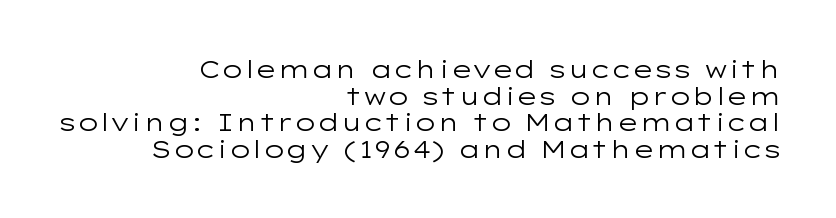
Q: Is the text bold? A: No.
Q: Is the text italic (slanted)? A: No, it is upright.
Q: Is the text underlined? A: No.
Q: How is the paragraph aligned? A: Right-aligned.
Q: Is the spacing between letters normal or unusually wide? A: Normal.
Q: Is the spacing between lines tight, normal or loose? A: Tight.
